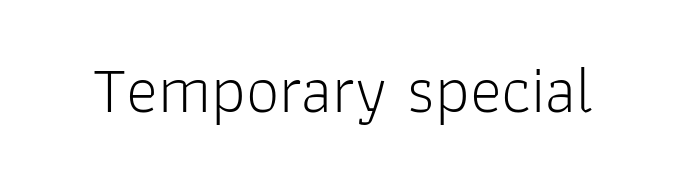
{"serif": "no", "italic": "no", "bold": "no", "weight": "light", "width": "normal", "stroke_contrast": "low", "x_height": "medium", "monospaced": "no", "underline": "no", "letter_spacing": "normal", "letter_spacing_em": 0.0, "glyph_px": 67}
